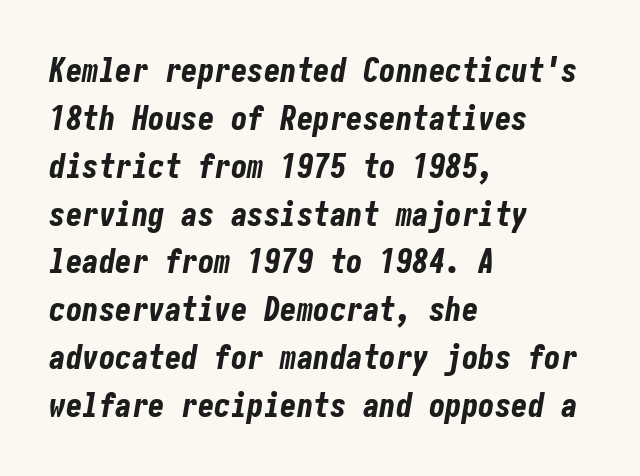
The image shows 33 px bold, condensed type, italic (leaning right); set left-aligned, normal line spacing (1.45x), normal letter spacing, not underlined; low stroke contrast and a medium x-height.
